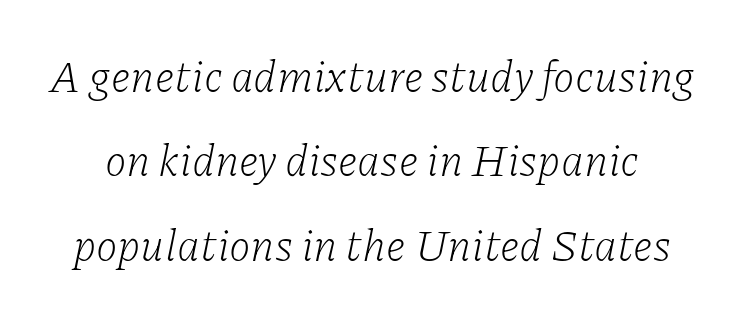
Q: Is the text bold? A: No.
Q: Is the text italic (slanted)? A: Yes, it leans right by about 11 degrees.
Q: Is the typeface a serif or a sans-serif typeface? A: Serif.
Q: Is the text underlined? A: No.
Q: Is the spacing between letters normal or unusually wide? A: Normal.
Q: Is the spacing between lines tight, normal or loose? A: Loose.
Q: Width (condensed, normal, or wide)? A: Normal.
Q: Stroke contrast? A: Low.
Q: x-height? A: Medium.
Q: Monospaced? A: No.
